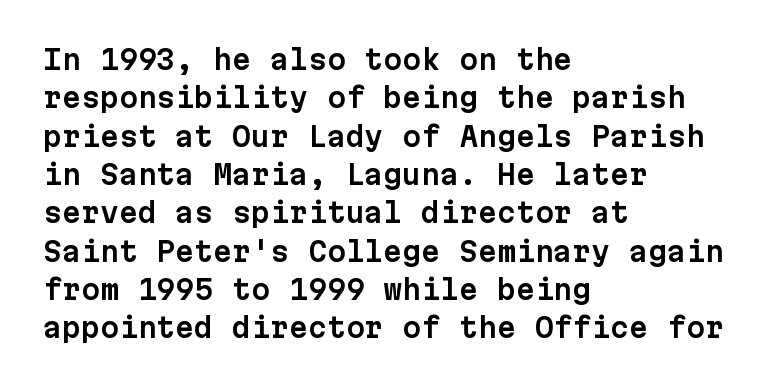
{"italic": "no", "underline": "no", "align": "left", "line_spacing": "normal", "line_spacing_ratio": 1.42, "letter_spacing": "normal", "letter_spacing_em": 0.0, "glyph_px": 27}
